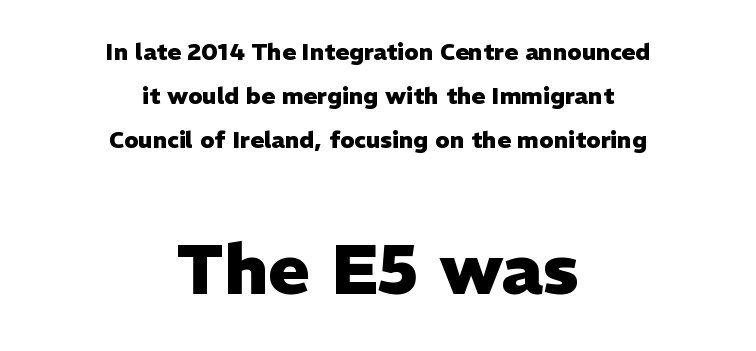
The image shows 70 px heavy sans-serif type, upright; set centered, loose line spacing (1.92x), normal letter spacing, not underlined; the second (bottom) block is 3.04x larger; low stroke contrast and a medium x-height.
